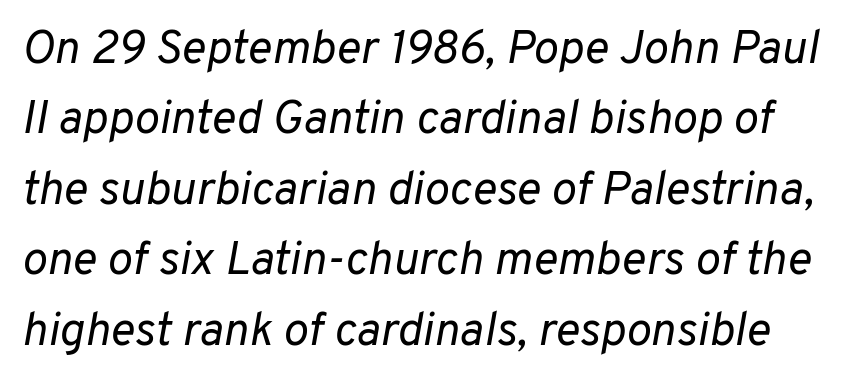
Q: Is the text bold? A: No.
Q: Is the text italic (slanted)? A: Yes, it leans right by about 10 degrees.
Q: Is the text underlined? A: No.
Q: Is the spacing between letters normal or unusually wide? A: Normal.
Q: Is the spacing between lines tight, normal or loose? A: Normal.
Q: Width (condensed, normal, or wide)? A: Normal.
Q: Stroke contrast? A: Low.
Q: x-height? A: Medium.
Q: Monospaced? A: No.
